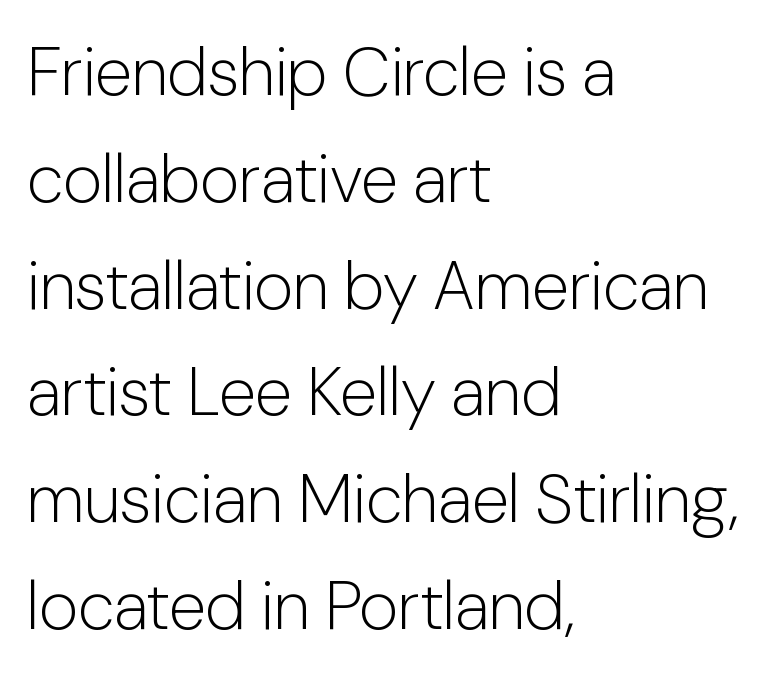
The image shows 68 px light sans-serif type, upright; set left-aligned, normal line spacing (1.57x), normal letter spacing, not underlined; low stroke contrast and a medium x-height.
